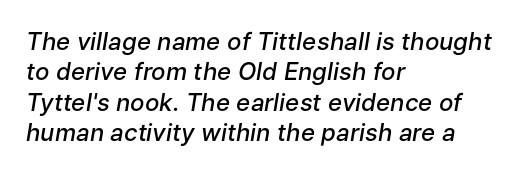
Compared with an ordinary text face, these strokes are moderately heavier — a semibold. Rows of type keep a routine distance in the vertical direction. The face used here is rendered with its standard letterfit. Style check: oblique.
